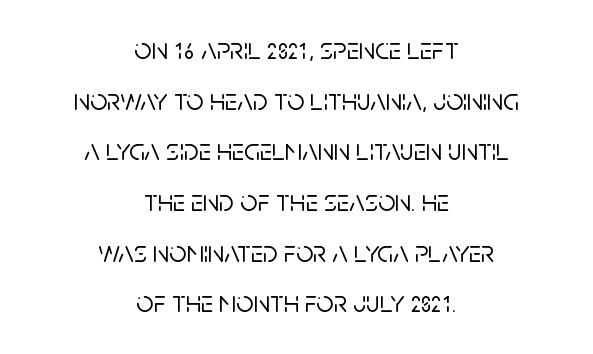
Q: Is the text italic (slanted)? A: No, it is upright.
Q: Is the typeface a serif or a sans-serif typeface? A: Sans-serif.
Q: Is the text underlined? A: No.
Q: How is the paragraph aligned? A: Centered.
Q: Is the spacing between letters normal or unusually wide? A: Normal.
Q: Is the spacing between lines tight, normal or loose? A: Normal.
Q: Width (condensed, normal, or wide)? A: Normal.
Q: Stroke contrast? A: Low.
Q: x-height? A: Large.
Q: Monospaced? A: No.
